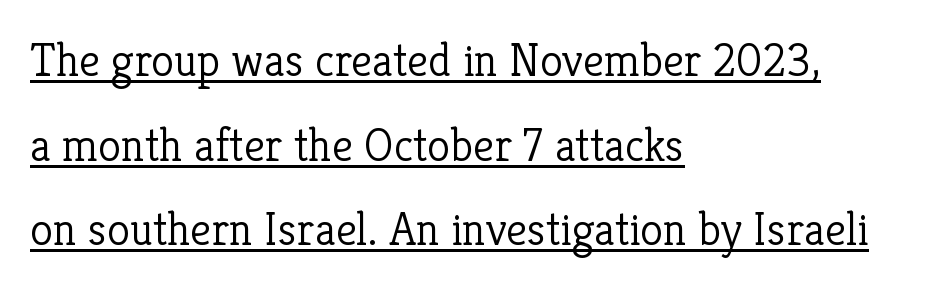
Q: Is the text bold? A: No.
Q: Is the text italic (slanted)? A: No, it is upright.
Q: Is the typeface a serif or a sans-serif typeface? A: Serif.
Q: Is the text underlined? A: Yes.
Q: How is the paragraph aligned? A: Left-aligned.
Q: Is the spacing between letters normal or unusually wide? A: Normal.
Q: Width (condensed, normal, or wide)? A: Normal.
Q: Stroke contrast? A: Low.
Q: x-height? A: Medium.
Q: Monospaced? A: No.
